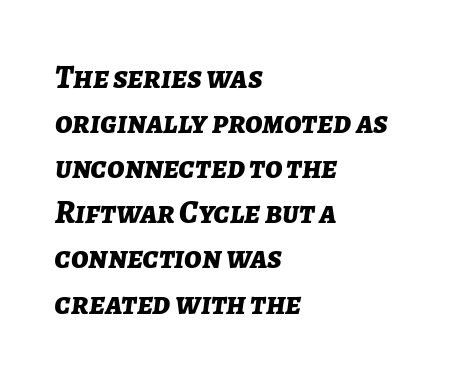
{"italic": "yes", "lean": "right", "slant_degrees": 7, "bold": "yes", "weight": "bold", "width": "normal", "stroke_contrast": "low", "x_height": "medium", "monospaced": "no", "underline": "no", "align": "left", "line_spacing": "normal", "line_spacing_ratio": 1.41, "letter_spacing": "normal", "letter_spacing_em": 0.0, "glyph_px": 32}
